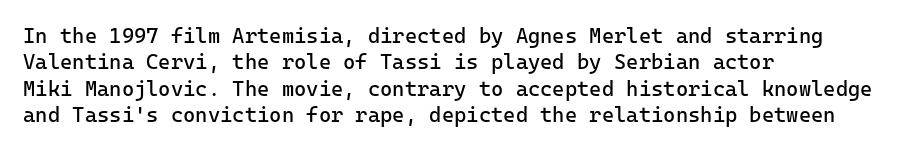
The image shows 21 px text type, upright; set left-aligned, normal line spacing (1.26x), normal letter spacing, not underlined.
